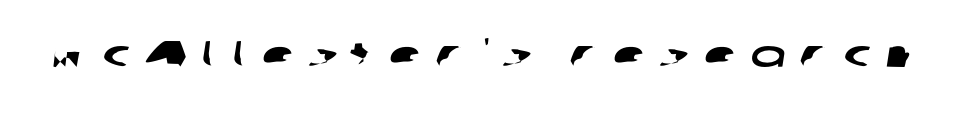
Q: Is the typeface a serif or a sans-serif typeface? A: Sans-serif.
Q: Is the text underlined? A: No.
Q: Is the spacing between letters normal or unusually wide? A: Unusually wide.
Q: Width (condensed, normal, or wide)? A: Wide.
Q: Stroke contrast? A: Low.
Q: x-height? A: Medium.
Q: Monospaced? A: No.
